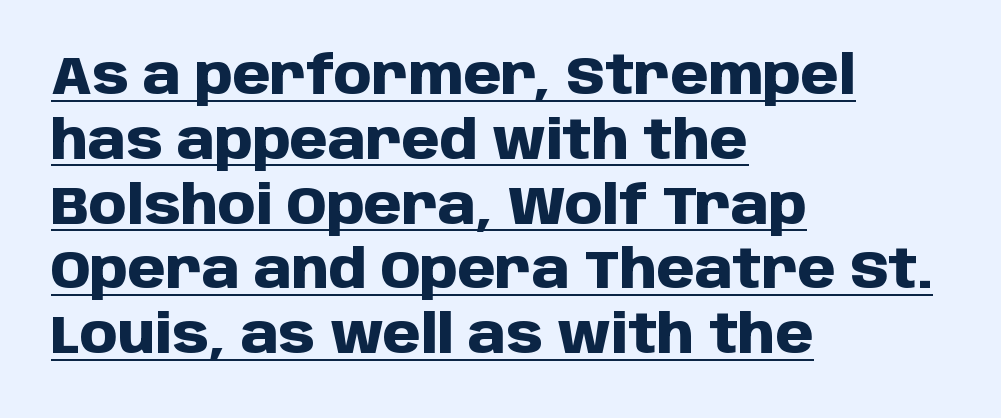
The image shows 54 px heavy sans-serif type, upright; set left-aligned, line spacing 1.2x, normal letter spacing, underlined; low stroke contrast and a large x-height.
